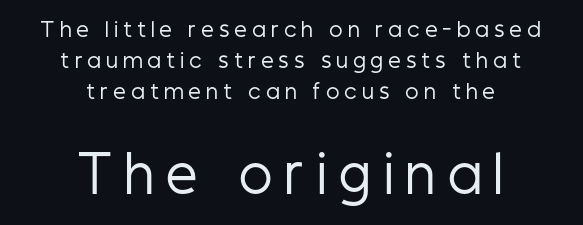
The image shows 50 px regular-weight, condensed sans-serif type, upright; set centered, normal line spacing (1.54x), unusually wide letter spacing (+0.26 em), not underlined; the second (bottom) block is 2.5x larger; low stroke contrast and a medium x-height.
